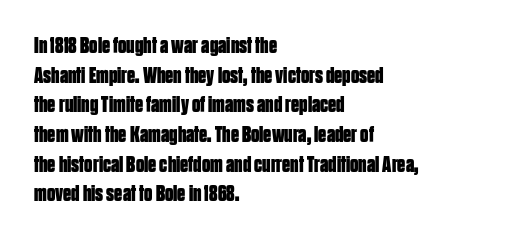
Is there any slant? The stems are plumb. Nothing unusual about the tracking: characters are spaced as the font intends. These words are printed bold, with thick strokes throughout. Evenly set lines give the paragraph a standard silhouette.
